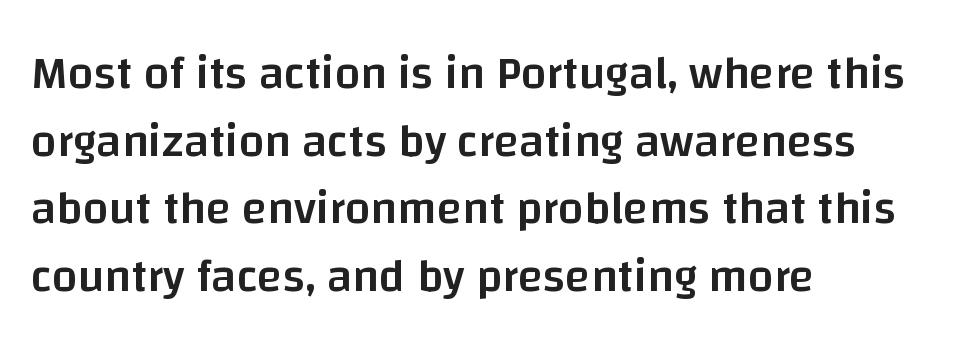
The image shows 46 px semibold sans-serif type, upright; set left-aligned, normal line spacing (1.47x), normal letter spacing, not underlined; low stroke contrast and a large x-height.
